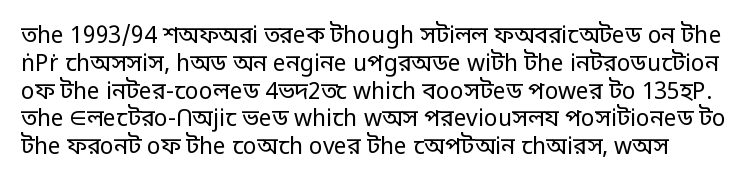
The image shows 23 px text type, upright; set line spacing 1.21x, normal letter spacing, not underlined.
